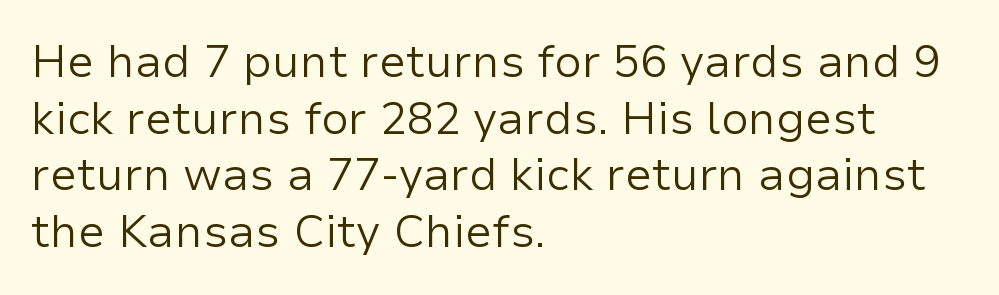
{"serif": "no", "italic": "no", "bold": "no", "weight": "regular", "width": "normal", "stroke_contrast": "low", "x_height": "medium", "monospaced": "no", "underline": "no", "align": "left", "line_spacing": "normal", "line_spacing_ratio": 1.26, "letter_spacing": "normal", "letter_spacing_em": 0.0, "glyph_px": 45}
